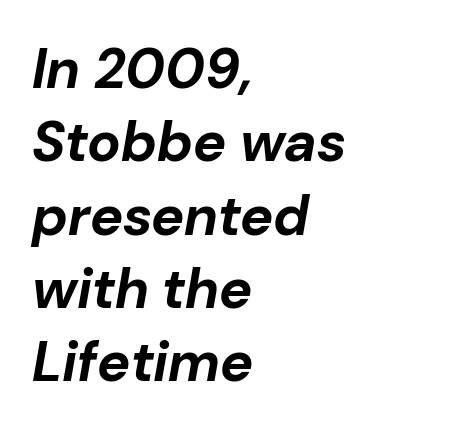
The image shows 56 px bold type, italic (leaning right); set left-aligned, normal line spacing (1.31x), normal letter spacing, not underlined; low stroke contrast and a medium x-height.
